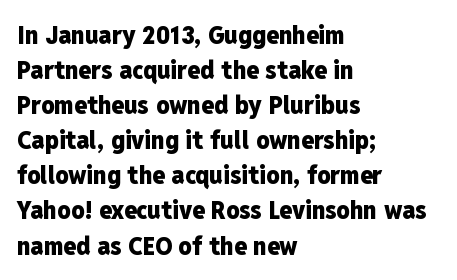
{"italic": "no", "bold": "yes", "underline": "no", "align": "left", "line_spacing": "normal", "line_spacing_ratio": 1.35, "letter_spacing": "normal", "letter_spacing_em": 0.0, "glyph_px": 26}
